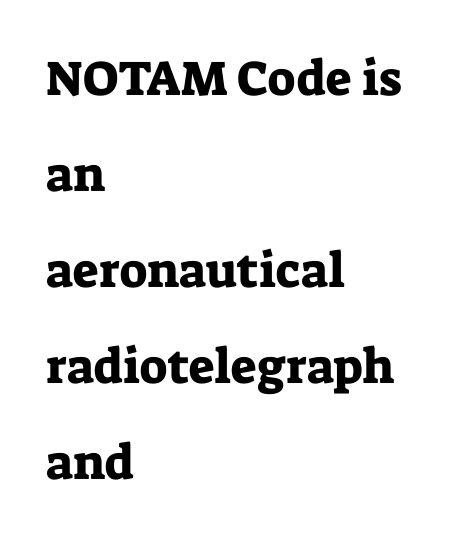
{"serif": "yes", "italic": "no", "width": "normal", "stroke_contrast": "low", "x_height": "medium", "monospaced": "no", "underline": "no", "align": "left", "line_spacing": "loose", "line_spacing_ratio": 1.96, "letter_spacing": "normal", "letter_spacing_em": 0.0, "glyph_px": 49}
